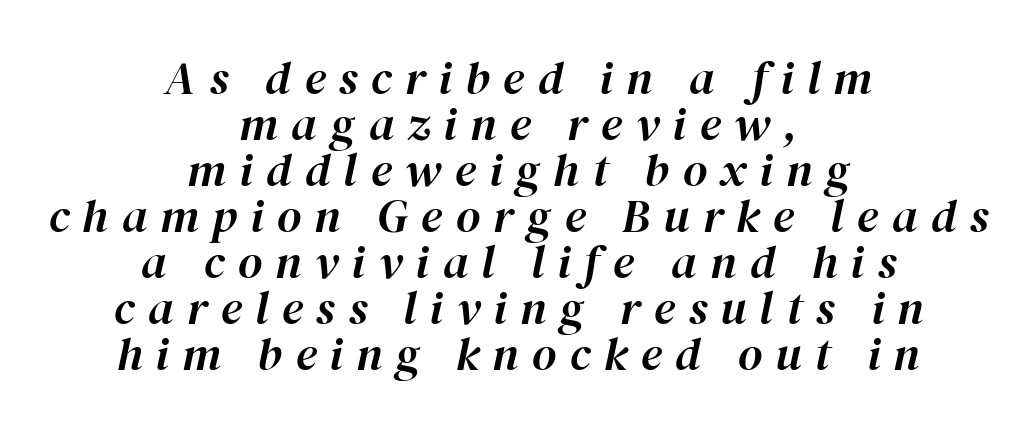
{"italic": "yes", "lean": "right", "slant_degrees": 12, "width": "normal", "stroke_contrast": "high", "x_height": "medium", "monospaced": "no", "underline": "no", "align": "center", "line_spacing": "tight", "line_spacing_ratio": 0.98, "letter_spacing": "wide", "letter_spacing_em": 0.28, "glyph_px": 47}
